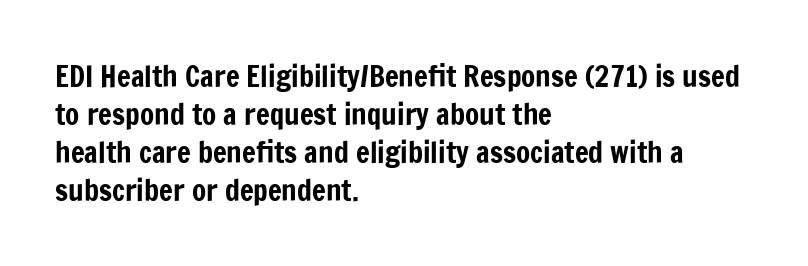
{"serif": "no", "italic": "no", "width": "condensed", "stroke_contrast": "low", "x_height": "medium", "monospaced": "no", "underline": "no", "align": "left", "line_spacing": "normal", "line_spacing_ratio": 1.31, "letter_spacing": "normal", "letter_spacing_em": 0.0, "glyph_px": 29}
